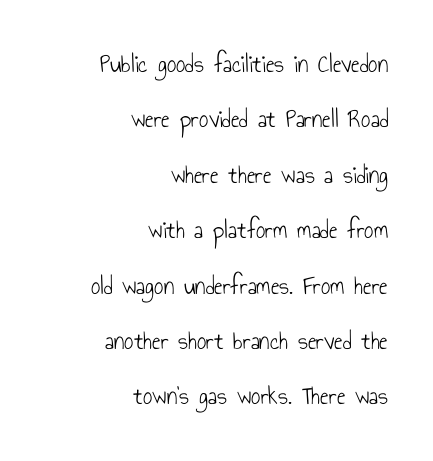
Q: Is the text bold? A: No.
Q: Is the text italic (slanted)? A: No, it is upright.
Q: Is the text underlined? A: No.
Q: How is the paragraph aligned? A: Right-aligned.
Q: Is the spacing between letters normal or unusually wide? A: Normal.
Q: Is the spacing between lines tight, normal or loose? A: Loose.
